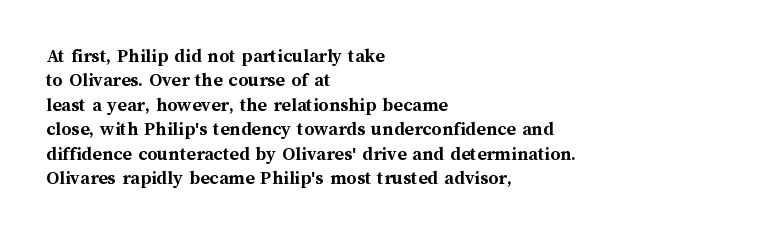
Q: Is the text bold? A: Yes.
Q: Is the text italic (slanted)? A: No, it is upright.
Q: Is the text underlined? A: No.
Q: How is the paragraph aligned? A: Left-aligned.
Q: Is the spacing between letters normal or unusually wide? A: Normal.
